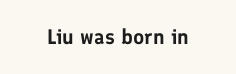
{"italic": "no", "underline": "no", "letter_spacing": "normal", "letter_spacing_em": 0.0, "glyph_px": 21}
